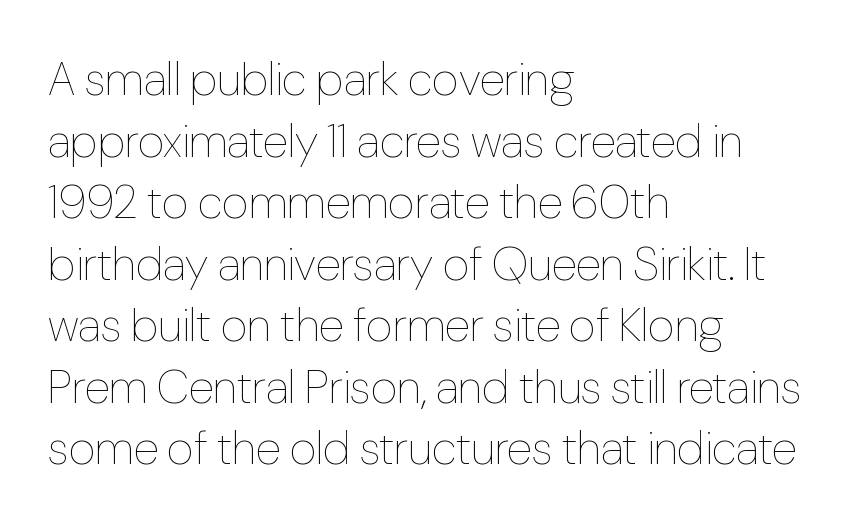
Successive baselines arrive at the customary interval. Left-aligned paragraph, ragged on the right. Spacing between characters is what you'd get straight out of the box. Do the letters lean? They stand straight. No letter is thick-stroked: the sample isn't bold.
